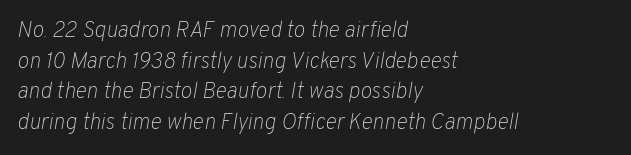
Q: Is the text bold? A: No.
Q: Is the text italic (slanted)? A: Yes, it leans right by about 10 degrees.
Q: Is the text underlined? A: No.
Q: How is the paragraph aligned? A: Left-aligned.
Q: Is the spacing between letters normal or unusually wide? A: Normal.
Q: Is the spacing between lines tight, normal or loose? A: Normal.
